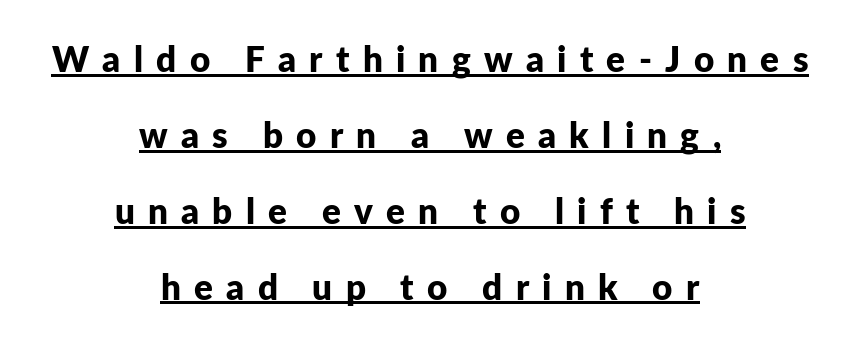
Q: Is the text bold? A: Yes.
Q: Is the text italic (slanted)? A: No, it is upright.
Q: Is the typeface a serif or a sans-serif typeface? A: Sans-serif.
Q: Is the text underlined? A: Yes.
Q: How is the paragraph aligned? A: Centered.
Q: Is the spacing between letters normal or unusually wide? A: Unusually wide.
Q: Is the spacing between lines tight, normal or loose? A: Loose.
Q: Width (condensed, normal, or wide)? A: Normal.
Q: Stroke contrast? A: Low.
Q: x-height? A: Medium.
Q: Monospaced? A: No.
